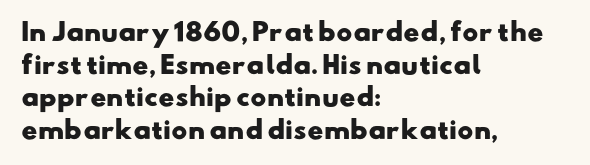
The image shows 24 px bold type; set left-aligned, normal line spacing (1.36x), normal letter spacing, not underlined.
